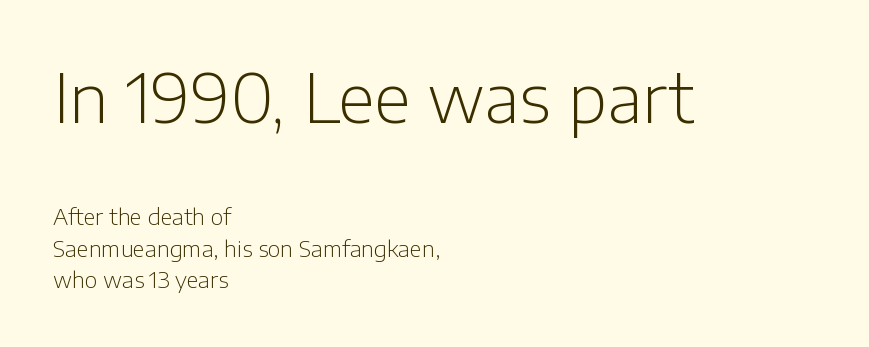
Q: Is the text bold? A: No.
Q: Is the text italic (slanted)? A: No, it is upright.
Q: Is the typeface a serif or a sans-serif typeface? A: Sans-serif.
Q: Is the text underlined? A: No.
Q: How is the paragraph aligned? A: Left-aligned.
Q: Is the spacing between letters normal or unusually wide? A: Normal.
Q: Is the spacing between lines tight, normal or loose? A: Normal.
Q: Which block of text is set in a larger size, the first (top) or the second (bottom)? A: The first (top) one.
Q: Width (condensed, normal, or wide)? A: Normal.
Q: Stroke contrast? A: Low.
Q: x-height? A: Medium.
Q: Monospaced? A: No.
